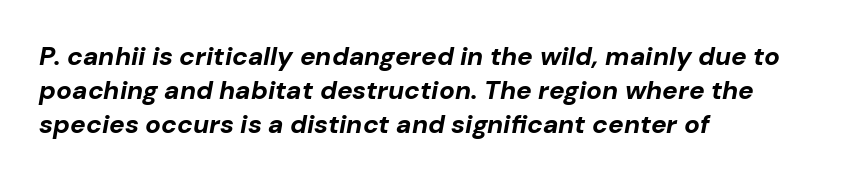
The image shows 26 px bold type, italic (leaning right); set left-aligned, normal line spacing (1.3x), normal letter spacing, not underlined.
